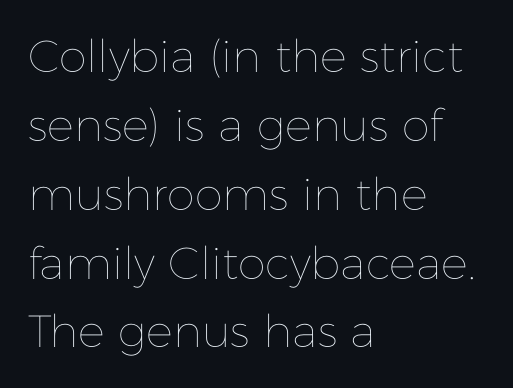
The string is rendered with underlining switched off. Stems and bowls with no extra thickness — not bold. Style check: upright. Do the characters align in a grid? No, the font is proportional. Glyph-to-glyph distance matches everyday printed text. Each line starts at the same left margin while the right side varies.
